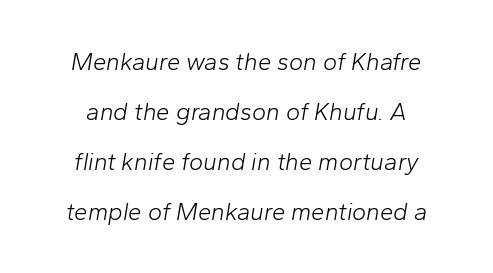
Characters follow at the spacing the type designer built in. No heavy texture on the line: the type isn't bold. The passage shown leans; its letterforms are oblique. How would I describe the line gaps? Wide and relaxed. The gap between lines stays unmarked.
